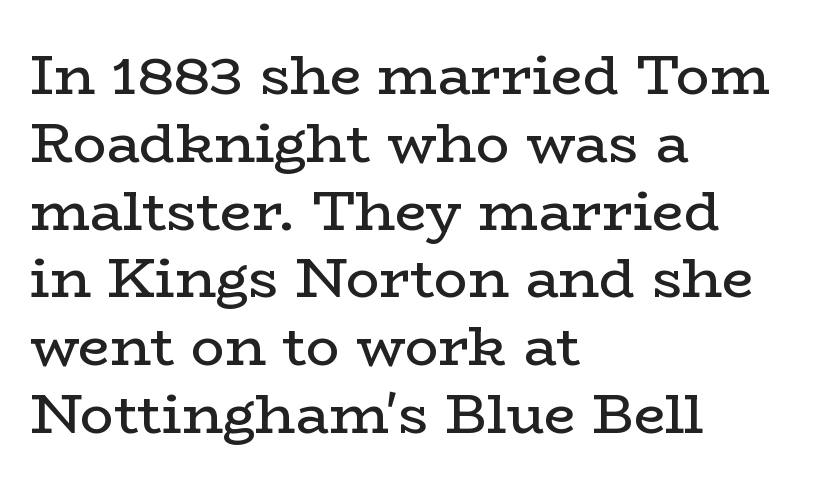
{"serif": "yes", "italic": "no", "bold": "no", "weight": "regular", "width": "wide", "stroke_contrast": "low", "x_height": "medium", "monospaced": "no", "underline": "no", "align": "left", "line_spacing_ratio": 1.21, "letter_spacing": "normal", "letter_spacing_em": 0.0, "glyph_px": 56}
